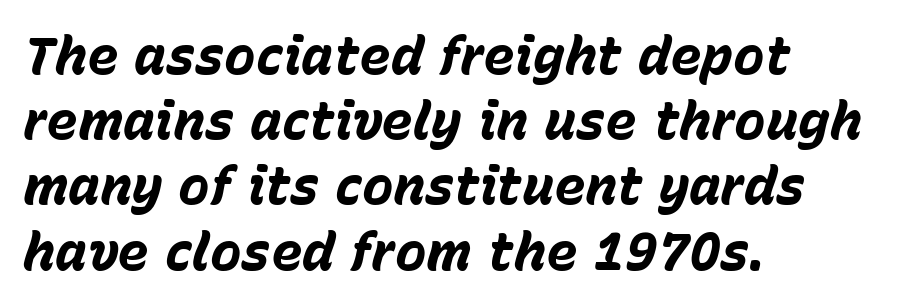
Q: Is the text bold? A: Yes.
Q: Is the text italic (slanted)? A: Yes, it leans right by about 15 degrees.
Q: Is the text underlined? A: No.
Q: How is the paragraph aligned? A: Left-aligned.
Q: Is the spacing between letters normal or unusually wide? A: Normal.
Q: Width (condensed, normal, or wide)? A: Normal.
Q: Stroke contrast? A: Low.
Q: x-height? A: Medium.
Q: Monospaced? A: No.
